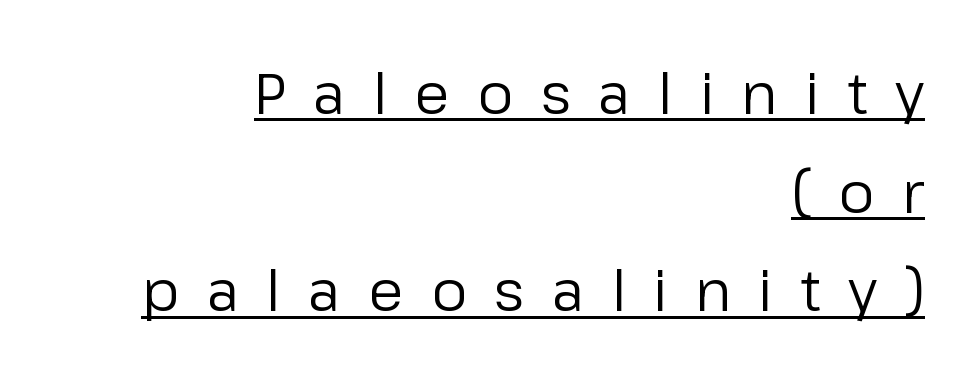
Each letter's strokes conclude bluntly, with no projecting serifs. Unlike italic type, these characters show no tilt at all. Do the characters align in a grid? No, the font is proportional. In CSS terms this would be text-align: right. The rendering uses the underline text-decoration.
